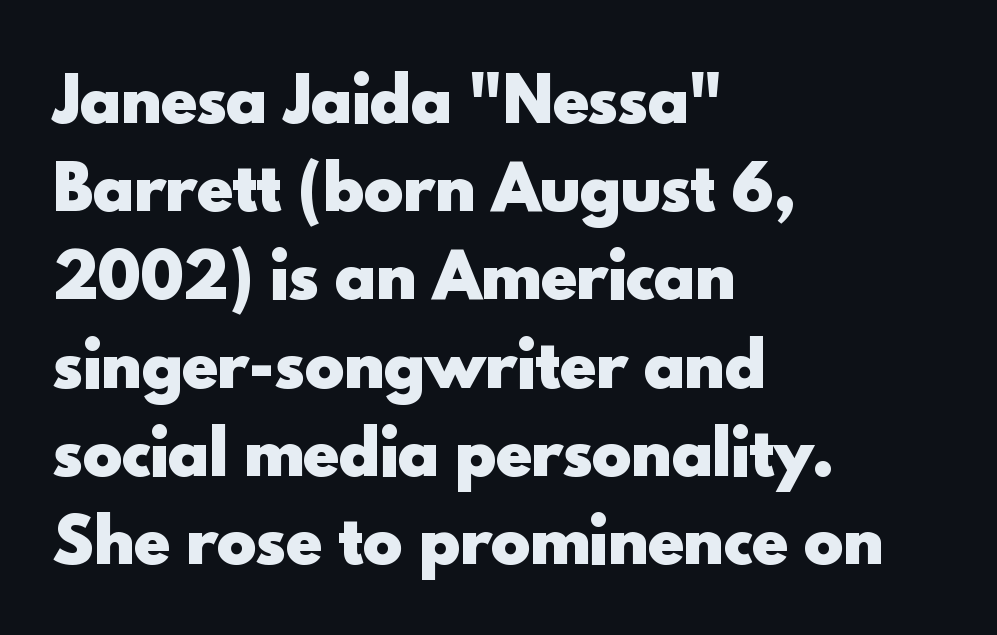
{"serif": "no", "italic": "no", "bold": "yes", "weight": "heavy", "width": "normal", "x_height": "small", "monospaced": "no", "underline": "no", "align": "left", "line_spacing": "normal", "line_spacing_ratio": 1.47, "letter_spacing": "normal", "letter_spacing_em": 0.0, "glyph_px": 60}
